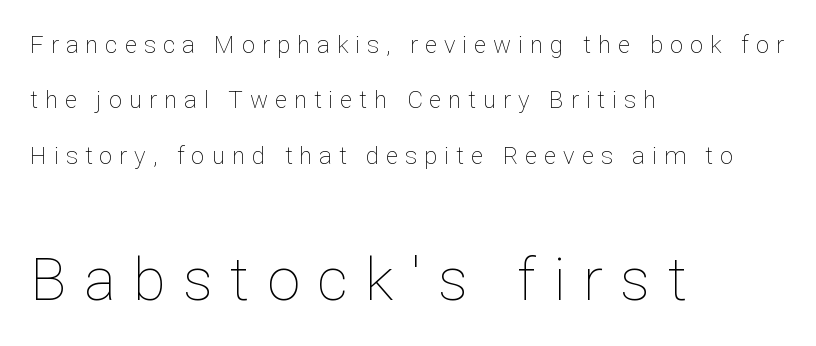
Q: Is the text bold? A: No.
Q: Is the text italic (slanted)? A: No, it is upright.
Q: Is the text underlined? A: No.
Q: How is the paragraph aligned? A: Left-aligned.
Q: Is the spacing between letters normal or unusually wide? A: Unusually wide.
Q: Is the spacing between lines tight, normal or loose? A: Loose.
Q: Which block of text is set in a larger size, the first (top) or the second (bottom)? A: The second (bottom) one.
Q: Width (condensed, normal, or wide)? A: Normal.
Q: Stroke contrast? A: Low.
Q: x-height? A: Medium.
Q: Monospaced? A: No.
